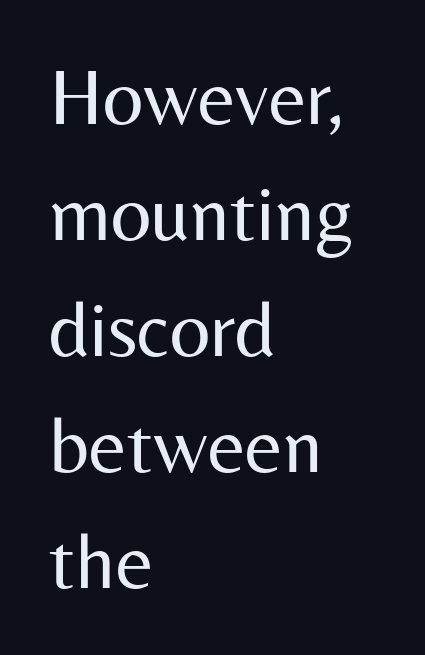
Q: Is the text bold? A: No.
Q: Is the text italic (slanted)? A: No, it is upright.
Q: Is the typeface a serif or a sans-serif typeface? A: Sans-serif.
Q: Is the text underlined? A: No.
Q: How is the paragraph aligned? A: Left-aligned.
Q: Is the spacing between letters normal or unusually wide? A: Normal.
Q: Is the spacing between lines tight, normal or loose? A: Normal.
Q: Width (condensed, normal, or wide)? A: Normal.
Q: Stroke contrast? A: Medium.
Q: x-height? A: Medium.
Q: Monospaced? A: No.
